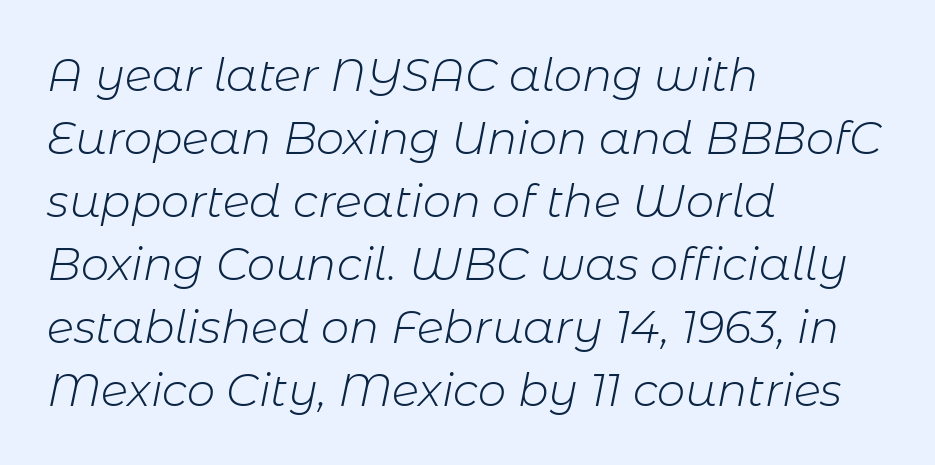
The image shows 45 px light type, italic (leaning right); set left-aligned, normal line spacing (1.4x), normal letter spacing, not underlined; low stroke contrast and a medium x-height.
